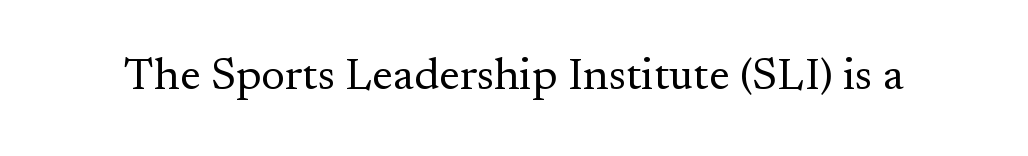
{"serif": "yes", "italic": "no", "bold": "no", "weight": "regular", "width": "normal", "stroke_contrast": "medium", "x_height": "small", "monospaced": "no", "underline": "no", "letter_spacing": "normal", "letter_spacing_em": 0.0, "glyph_px": 45}
